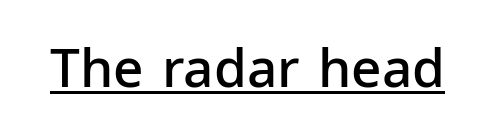
Q: Is the text bold? A: Semi-bold.
Q: Is the text italic (slanted)? A: No, it is upright.
Q: Is the typeface a serif or a sans-serif typeface? A: Sans-serif.
Q: Is the text underlined? A: Yes.
Q: Is the spacing between letters normal or unusually wide? A: Normal.
Q: Width (condensed, normal, or wide)? A: Normal.
Q: Stroke contrast? A: Low.
Q: x-height? A: Medium.
Q: Monospaced? A: No.
